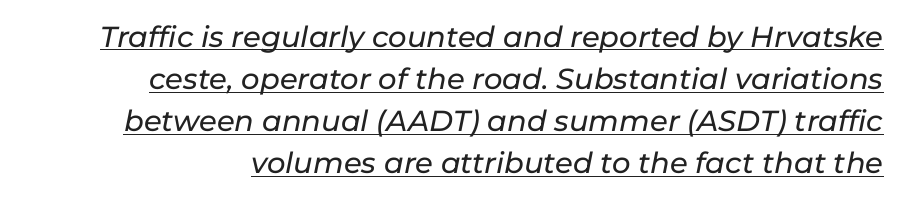
The image shows 29 px text type, italic (leaning right); set right-aligned, normal line spacing (1.45x), normal letter spacing, underlined; low stroke contrast and a medium x-height.
